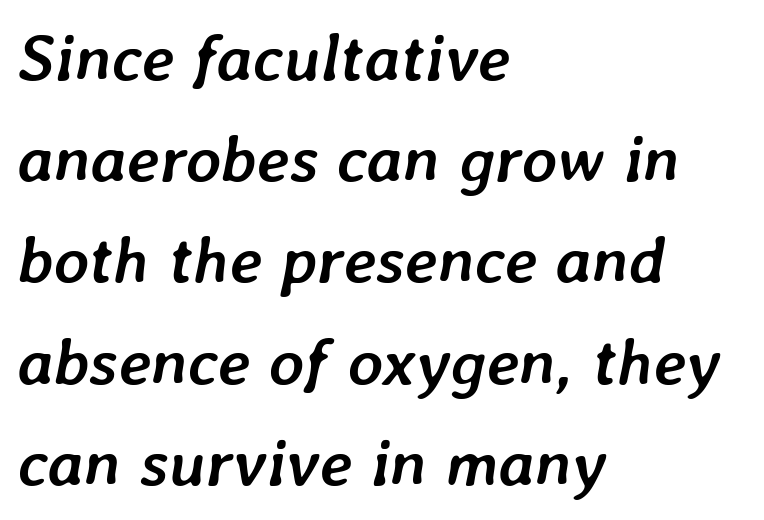
The image shows 67 px semibold type, italic (leaning right); set left-aligned, normal line spacing (1.51x), normal letter spacing, not underlined; low stroke contrast and a medium x-height.
